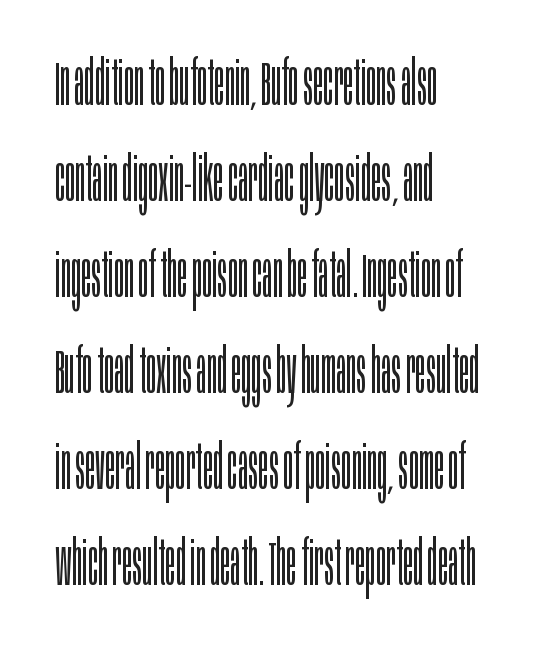
{"serif": "no", "italic": "no", "bold": "no", "weight": "light", "width": "condensed", "stroke_contrast": "low", "x_height": "large", "monospaced": "no", "underline": "no", "align": "left", "line_spacing": "normal", "line_spacing_ratio": 1.55, "letter_spacing": "normal", "letter_spacing_em": 0.0, "glyph_px": 62}
